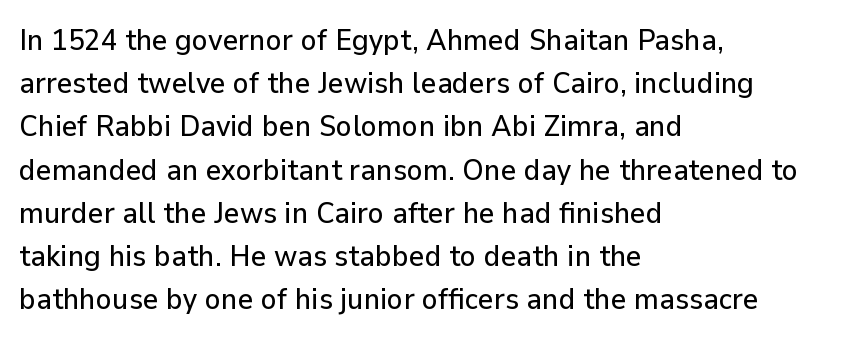
The ragged edge is on the right, which tells us the setting is flush left. Regarding serifs, this sample does without them. What stands out about the letter spacing? Nothing — it is the standard amount. Students, observe: this is what conventionally led text looks like. These lines are rendered in a variable-pitch font.
